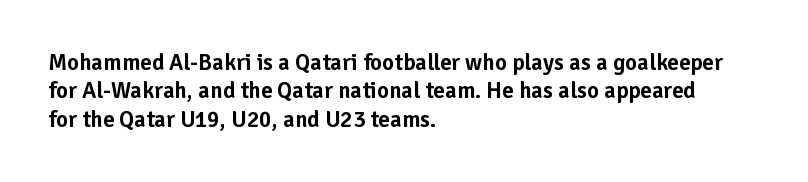
Q: Is the text italic (slanted)? A: No, it is upright.
Q: Is the text underlined? A: No.
Q: How is the paragraph aligned? A: Left-aligned.
Q: Is the spacing between letters normal or unusually wide? A: Normal.
